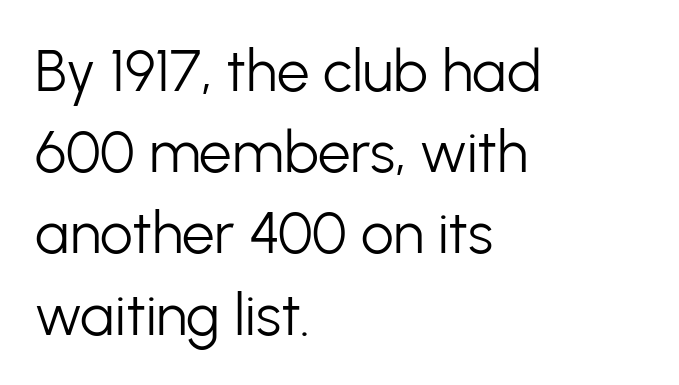
{"serif": "no", "italic": "no", "bold": "no", "weight": "light", "width": "normal", "stroke_contrast": "low", "x_height": "medium", "monospaced": "no", "underline": "no", "align": "left", "line_spacing": "normal", "line_spacing_ratio": 1.4, "letter_spacing": "normal", "letter_spacing_em": 0.0, "glyph_px": 58}
